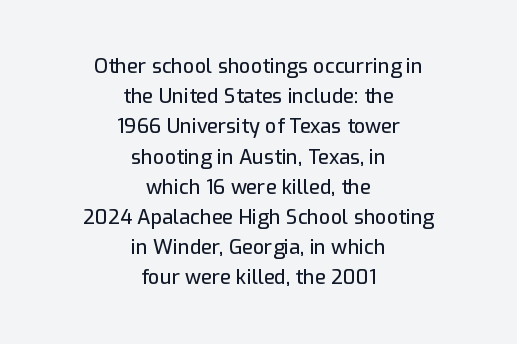
Observe the ordinary spacing: letters are neighbours, not strangers. Characters remain perfectly vertical along every line. Leading: standard. One-word summary of the alignment: center. Rule under the text: the space is simply empty.
